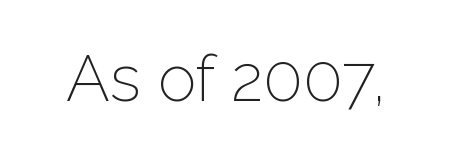
Grotesque or geometric, the face here clearly has no serifs. Character widths vary here, with narrow letters taking less room than wide ones. The typography opts for an upright posture over an oblique one. The words here are not underlined.
